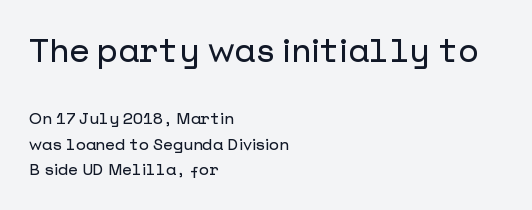
Q: Is the text italic (slanted)? A: No, it is upright.
Q: Is the typeface a serif or a sans-serif typeface? A: Sans-serif.
Q: Is the text underlined? A: No.
Q: How is the paragraph aligned? A: Left-aligned.
Q: Is the spacing between letters normal or unusually wide? A: Normal.
Q: Is the spacing between lines tight, normal or loose? A: Normal.
Q: Which block of text is set in a larger size, the first (top) or the second (bottom)? A: The first (top) one.
Q: Width (condensed, normal, or wide)? A: Normal.
Q: Stroke contrast? A: Low.
Q: x-height? A: Medium.
